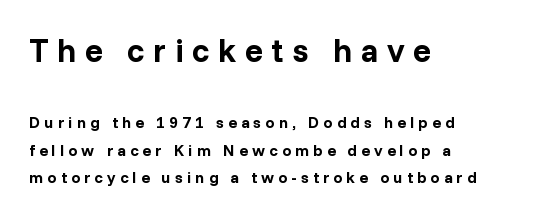
The image shows 33 px bold sans-serif type, upright; set left-aligned, line spacing 1.72x, unusually wide letter spacing (+0.26 em), not underlined; the first (top) block is 2.06x larger; low stroke contrast and a medium x-height.
